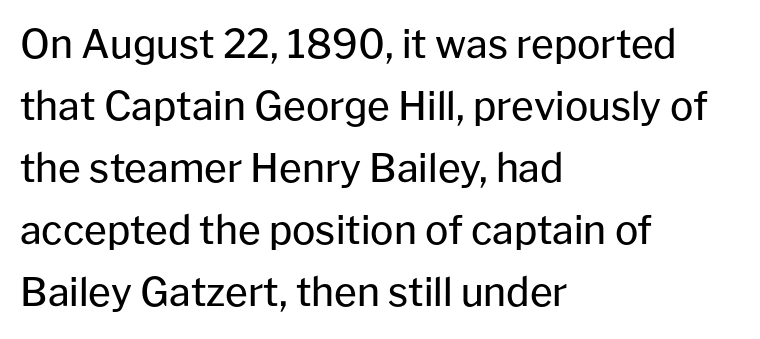
The face used here is a sans, in the tradition of grotesques and geometrics. If you measured baseline to baseline, you'd find a middling distance. Is the letter spacing exaggerated? No — it looks like the ordinary default. The font's upright variant was chosen for this text. Teacher's note: observe the even left margin — that is flush-left alignment. Weight: regular or lighter.
